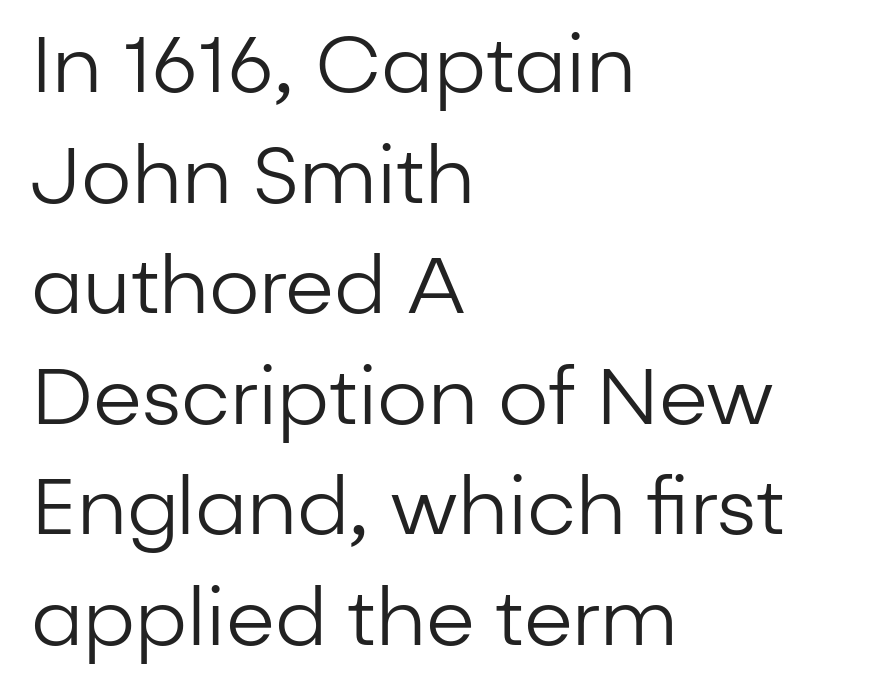
Here the designer chose a conventional face with non-uniform glyph widths. Glance below the letters and you will spot only blank space. When letters stand straight like this, we call the style roman or upright. Every row of glyphs begins at an identical x-position on the left.
